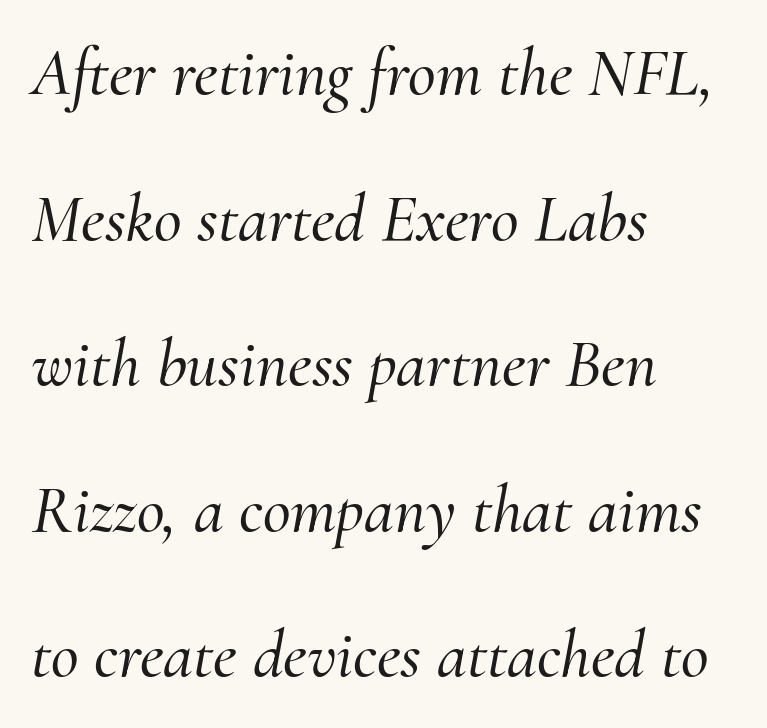
{"serif": "yes", "italic": "yes", "lean": "right", "slant_degrees": 10, "width": "normal", "stroke_contrast": "medium", "x_height": "small", "monospaced": "no", "underline": "no", "align": "left", "line_spacing": "loose", "line_spacing_ratio": 2.14, "letter_spacing": "normal", "letter_spacing_em": 0.0, "glyph_px": 68}
